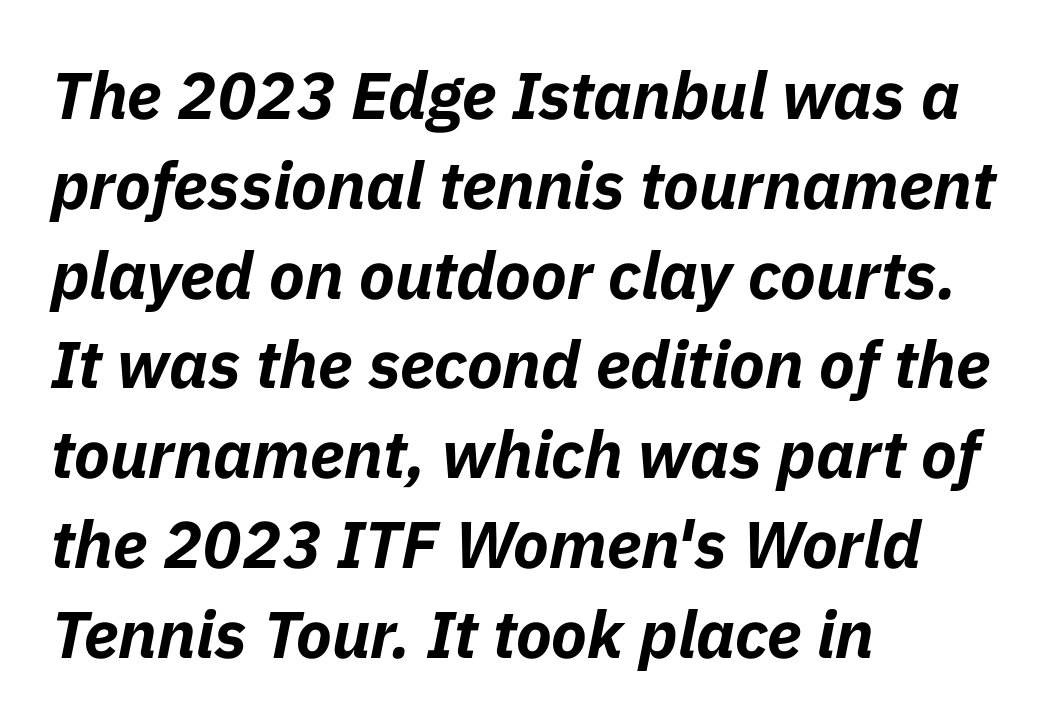
{"italic": "yes", "lean": "right", "slant_degrees": 11, "bold": "yes", "weight": "bold", "width": "normal", "stroke_contrast": "low", "x_height": "medium", "monospaced": "no", "underline": "no", "align": "left", "line_spacing": "normal", "line_spacing_ratio": 1.36, "letter_spacing": "normal", "letter_spacing_em": 0.0, "glyph_px": 66}
